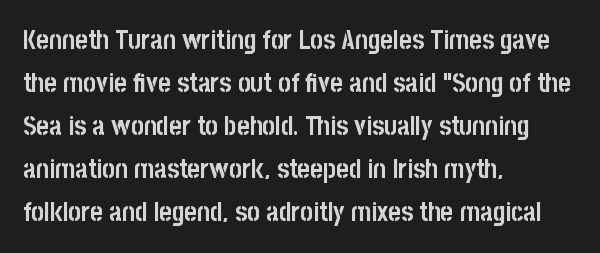
The image shows 27 px bold type, upright; set left-aligned, normal line spacing (1.59x), normal letter spacing, not underlined.
